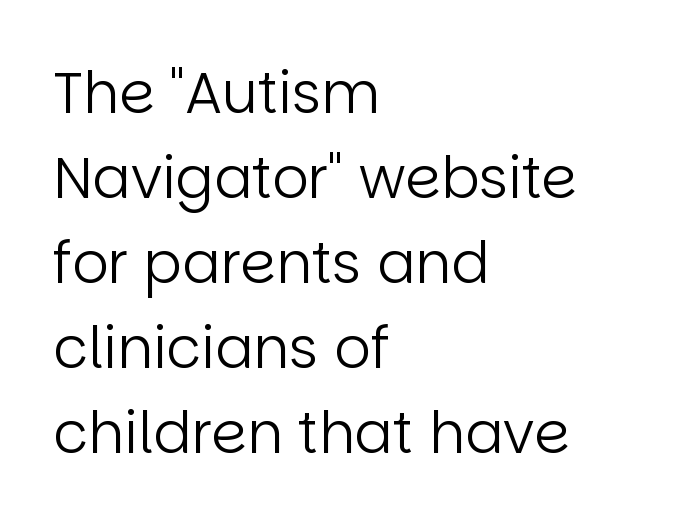
Q: Is the text bold? A: No.
Q: Is the text italic (slanted)? A: No, it is upright.
Q: Is the typeface a serif or a sans-serif typeface? A: Sans-serif.
Q: Is the text underlined? A: No.
Q: How is the paragraph aligned? A: Left-aligned.
Q: Is the spacing between letters normal or unusually wide? A: Normal.
Q: Is the spacing between lines tight, normal or loose? A: Normal.
Q: Width (condensed, normal, or wide)? A: Normal.
Q: Stroke contrast? A: Low.
Q: x-height? A: Large.
Q: Monospaced? A: No.
